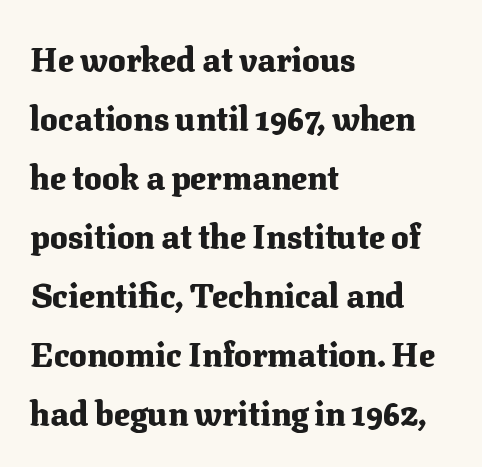
The image shows 33 px heavy serif type, upright; set left-aligned, line spacing 1.79x, normal letter spacing, not underlined; medium stroke contrast and a medium x-height.
